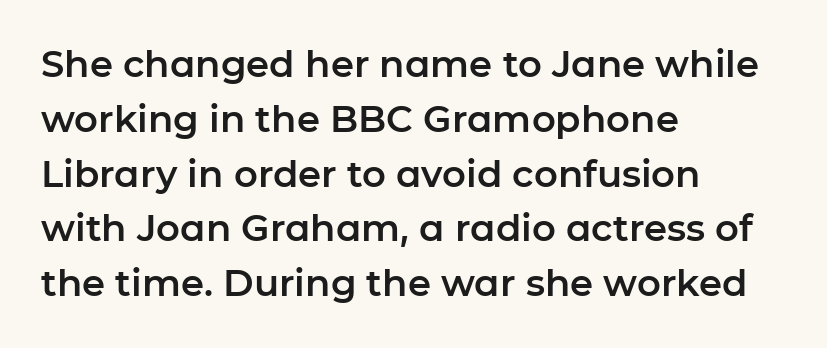
Q: Is the text italic (slanted)? A: No, it is upright.
Q: Is the typeface a serif or a sans-serif typeface? A: Sans-serif.
Q: Is the text underlined? A: No.
Q: How is the paragraph aligned? A: Left-aligned.
Q: Is the spacing between letters normal or unusually wide? A: Normal.
Q: Is the spacing between lines tight, normal or loose? A: Normal.
Q: Width (condensed, normal, or wide)? A: Normal.
Q: Stroke contrast? A: Low.
Q: x-height? A: Medium.
Q: Monospaced? A: No.
